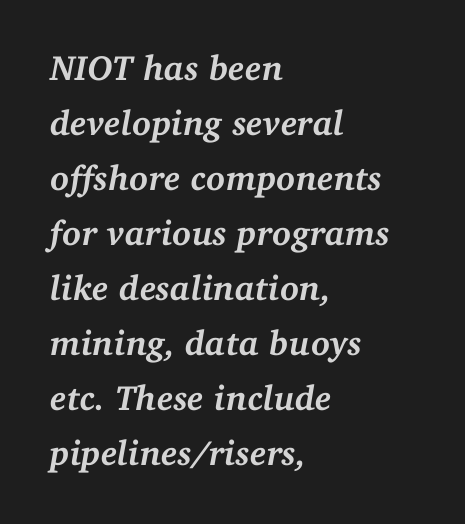
The image shows 35 px semibold serif type, italic (leaning right); set left-aligned, normal line spacing (1.57x), normal letter spacing, not underlined; medium stroke contrast and a medium x-height.
